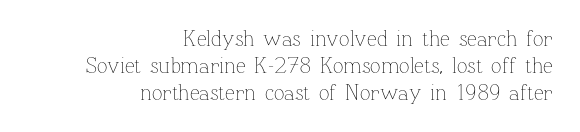
Q: Is the text bold? A: No.
Q: Is the text italic (slanted)? A: No, it is upright.
Q: Is the text underlined? A: No.
Q: How is the paragraph aligned? A: Right-aligned.
Q: Is the spacing between letters normal or unusually wide? A: Normal.
